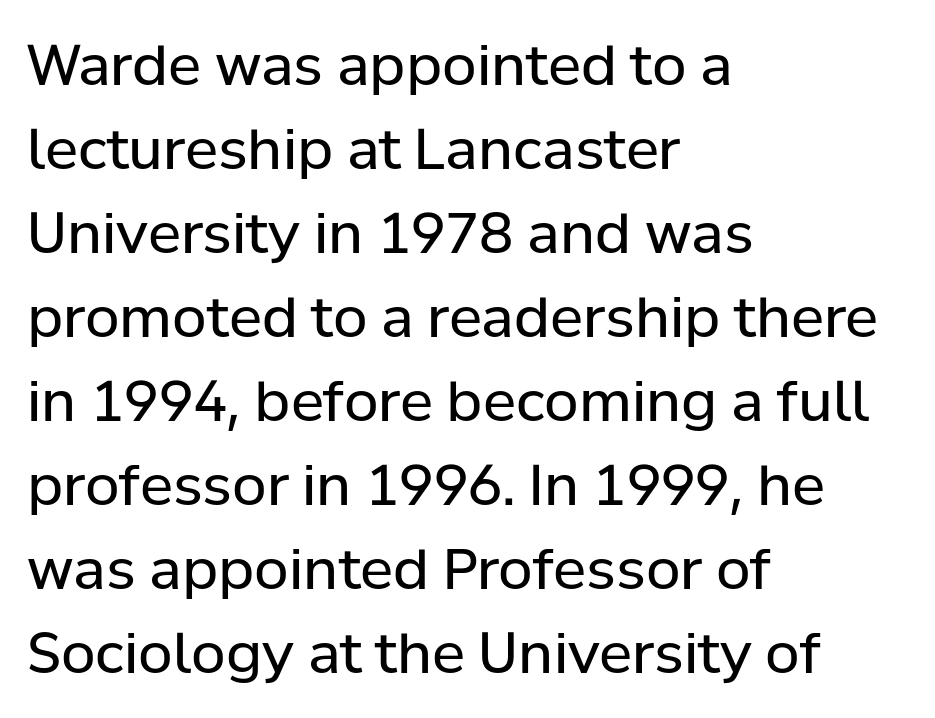
The image shows 56 px regular-weight sans-serif type, upright; set left-aligned, normal line spacing (1.5x), normal letter spacing, not underlined; low stroke contrast and a medium x-height.
